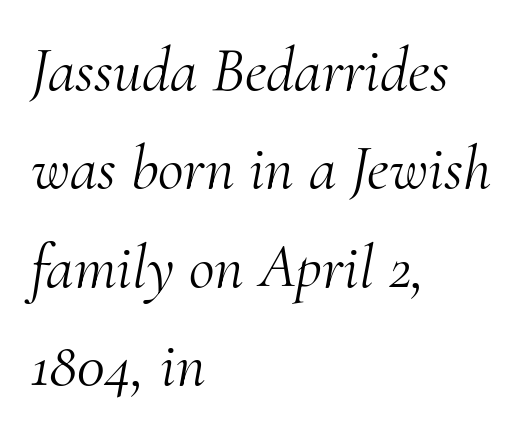
Looks like regular typesetting: each glyph gets only the width it needs. The designer left line spacing at the default. Nobody touched the tracking dial on this one. Style check: oblique.
